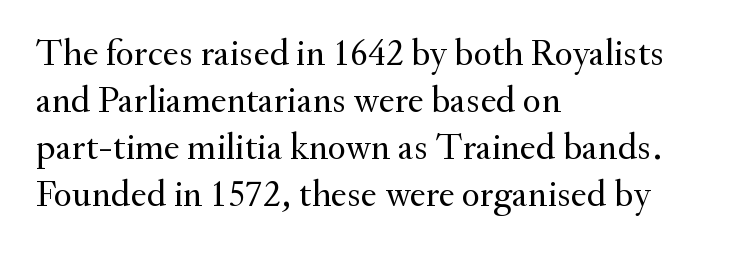
{"serif": "yes", "italic": "no", "bold": "no", "weight": "regular", "width": "normal", "stroke_contrast": "medium", "x_height": "small", "monospaced": "no", "underline": "no", "align": "left", "line_spacing_ratio": 1.24, "letter_spacing": "normal", "letter_spacing_em": 0.0, "glyph_px": 38}
